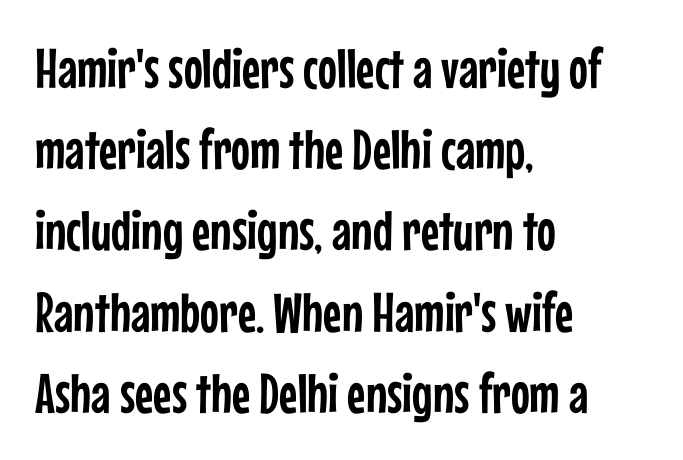
The image shows 56 px condensed sans-serif type, upright; set left-aligned, normal line spacing (1.45x), normal letter spacing, not underlined; low stroke contrast and a medium x-height.
